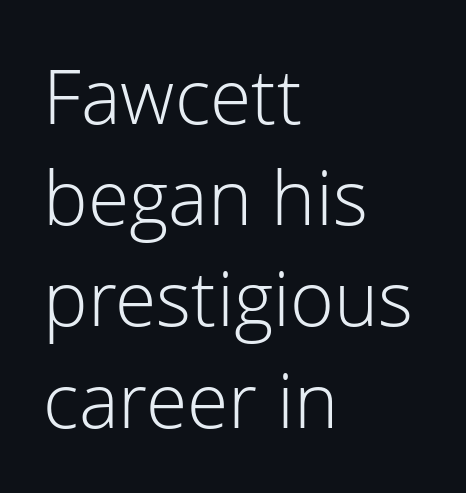
You could call the tracking neutral — neither tight nor loose. Is this a sans? Yes — the strokes have no serifs. Stem width sits at or under what a default text font uses. Notice how the stems are strictly vertical — no italics here. The lines sit at an ordinary, default distance from one another. Varying glyph widths throughout — classic text-font behaviour.
